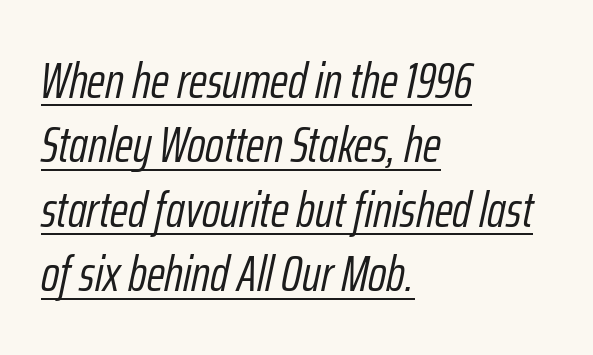
In designer terms, the underline attribute is active on this setting. The font is comparable to plain body text, perhaps lighter. Do the characters align in a grid? No, the font is proportional. The rag falls on the right side of this text block.
